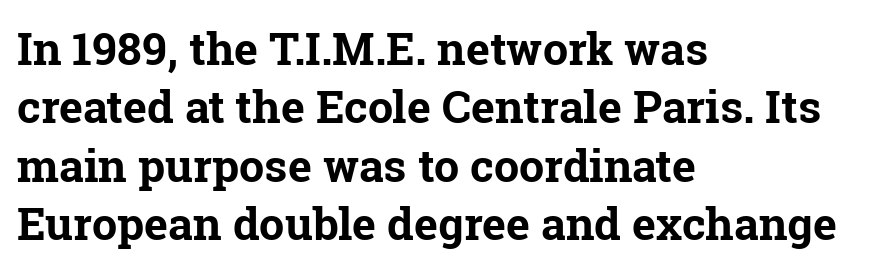
{"serif": "yes", "italic": "no", "bold": "yes", "weight": "bold", "width": "normal", "stroke_contrast": "low", "x_height": "medium", "monospaced": "no", "underline": "no", "align": "left", "line_spacing": "normal", "line_spacing_ratio": 1.3, "letter_spacing": "normal", "letter_spacing_em": 0.0, "glyph_px": 45}
